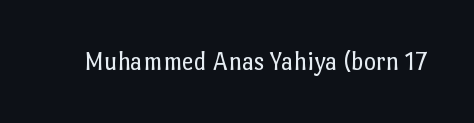
The image shows 26 px text type, upright; set normal letter spacing, not underlined.
